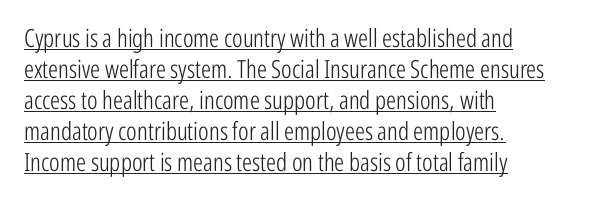
Notice how the stems are strictly vertical — no italics here. Line starts are locked; line ends wander. Each line of the rendering has a horizontal stroke beneath the glyphs. Compared with typical body copy, the letter spacing here is the same.
